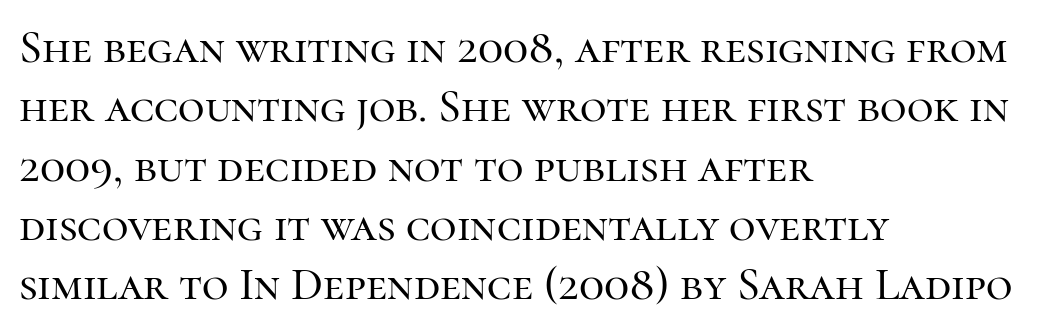
Q: Is the text italic (slanted)? A: No, it is upright.
Q: Is the typeface a serif or a sans-serif typeface? A: Serif.
Q: Is the text underlined? A: No.
Q: How is the paragraph aligned? A: Left-aligned.
Q: Is the spacing between letters normal or unusually wide? A: Normal.
Q: Is the spacing between lines tight, normal or loose? A: Normal.
Q: Width (condensed, normal, or wide)? A: Normal.
Q: Stroke contrast? A: High.
Q: x-height? A: Medium.
Q: Monospaced? A: No.
